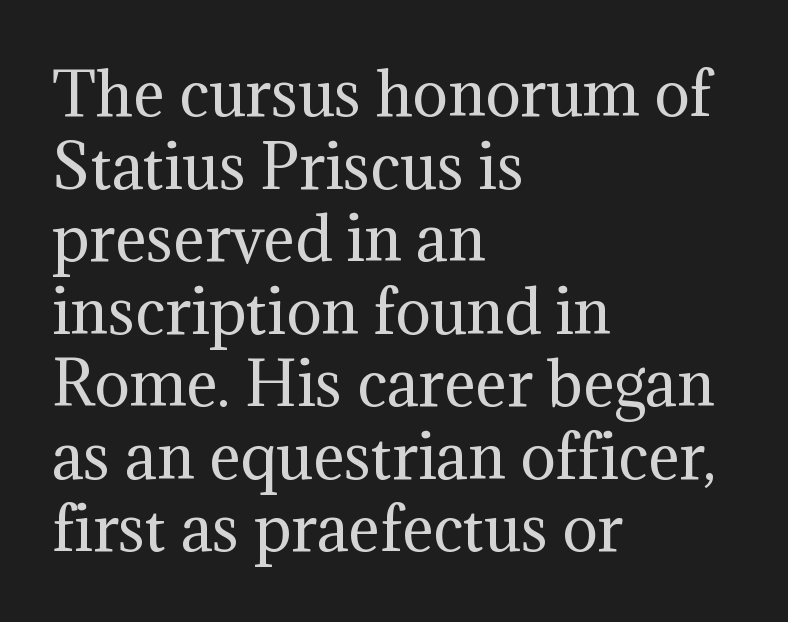
The space beneath each line is pristine and unruled. The lettering holds an erect, upright posture throughout. Type style note: has serifs. This sample has the flowing, uneven cadence of proportional lettering. Leftover space on each line is placed entirely after the last word.
